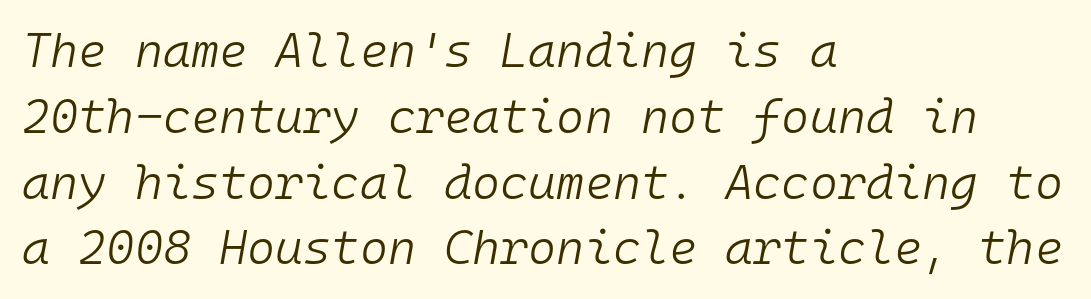
Q: Is the text bold? A: No.
Q: Is the text italic (slanted)? A: Yes, it leans right by about 10 degrees.
Q: Is the text underlined? A: No.
Q: How is the paragraph aligned? A: Left-aligned.
Q: Is the spacing between letters normal or unusually wide? A: Normal.
Q: Is the spacing between lines tight, normal or loose? A: Normal.
Q: Width (condensed, normal, or wide)? A: Normal.
Q: Stroke contrast? A: Low.
Q: x-height? A: Medium.
Q: Monospaced? A: Yes.
